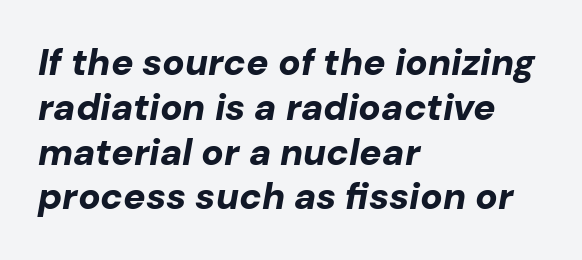
The image shows 37 px bold type, italic (leaning right); set left-aligned, line spacing 1.21x, normal letter spacing, not underlined; low stroke contrast and a medium x-height.
